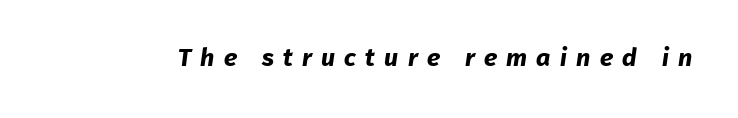
The image shows 25 px bold type; set unusually wide letter spacing (+0.37 em), not underlined.
